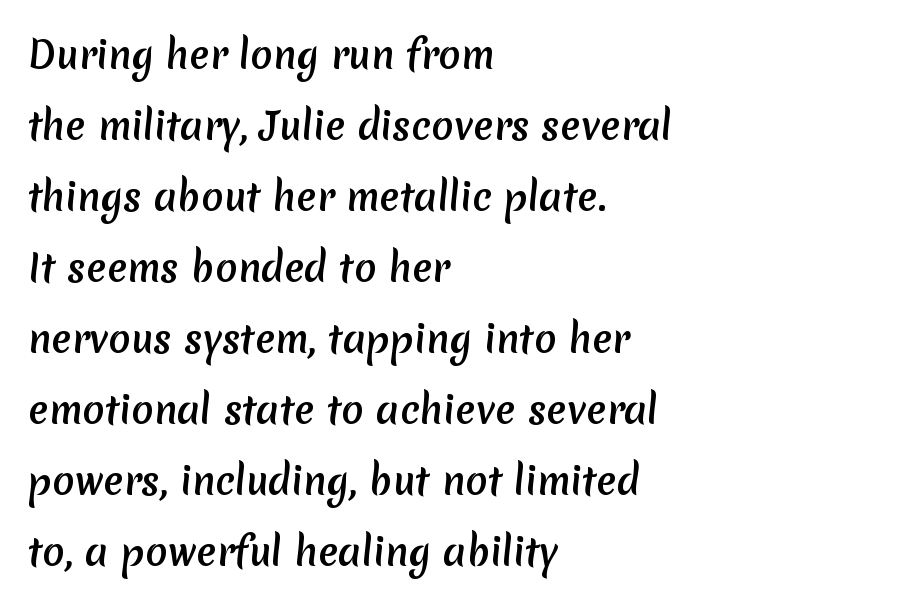
{"serif": "no", "width": "normal", "stroke_contrast": "medium", "x_height": "medium", "monospaced": "no", "underline": "no", "align": "left", "line_spacing": "loose", "line_spacing_ratio": 1.92, "letter_spacing": "normal", "letter_spacing_em": 0.0, "glyph_px": 37}
